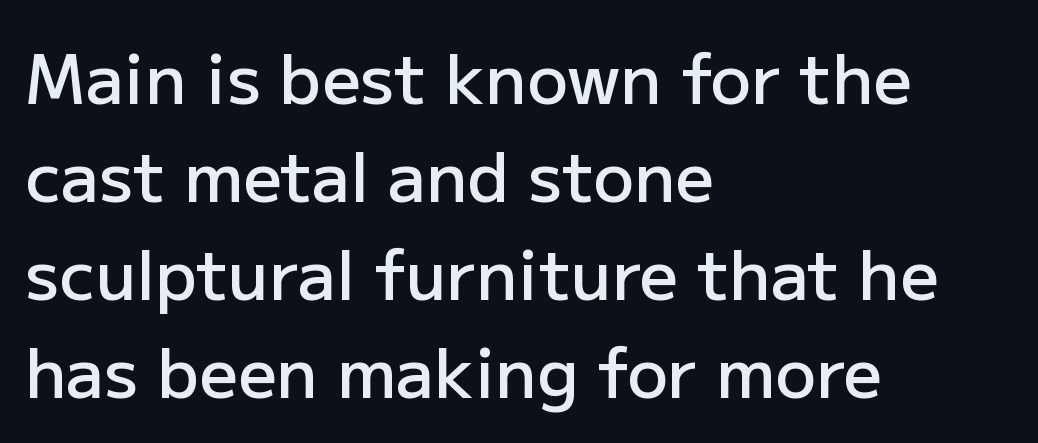
The area under the type is left untouched. The designer left line spacing at the default. Spacing verdict: proportional, widths tailored to each character. Look at the bottom of the vertical strokes: they stop flat, with no serifs. The lines in this sample share a left origin and differ only in where they stop. Vertical strokes here are truly vertical.
